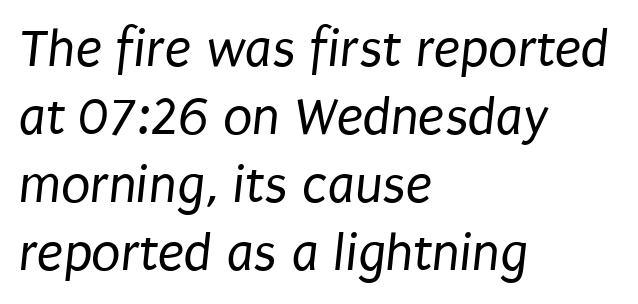
{"serif": "no", "bold": "no", "weight": "regular", "width": "condensed", "stroke_contrast": "low", "x_height": "large", "monospaced": "no", "underline": "no", "align": "left", "line_spacing": "normal", "line_spacing_ratio": 1.26, "letter_spacing": "normal", "letter_spacing_em": 0.0, "glyph_px": 54}
